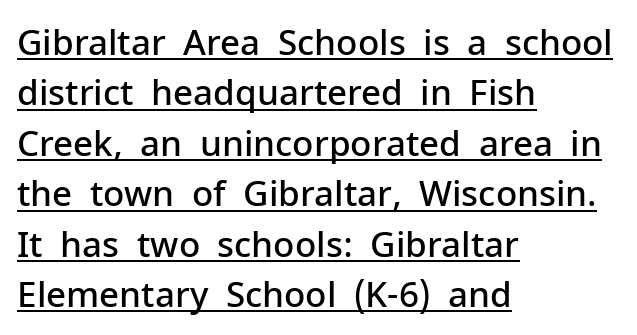
The image shows 35 px semibold sans-serif type, upright; set left-aligned, normal line spacing (1.44x), normal letter spacing, underlined; low stroke contrast and a medium x-height.
